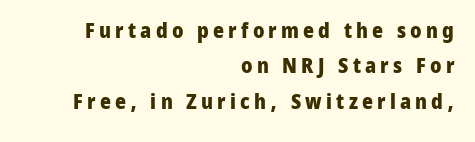
The image shows 21 px bold type, upright; set right-aligned, normal line spacing (1.69x), unusually wide letter spacing (+0.2 em), not underlined.
